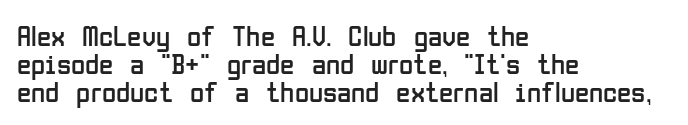
Q: Is the text bold? A: No.
Q: Is the text italic (slanted)? A: No, it is upright.
Q: Is the typeface a serif or a sans-serif typeface? A: Sans-serif.
Q: Is the text underlined? A: No.
Q: How is the paragraph aligned? A: Left-aligned.
Q: Is the spacing between letters normal or unusually wide? A: Normal.
Q: Is the spacing between lines tight, normal or loose? A: Tight.
Q: Width (condensed, normal, or wide)? A: Condensed.
Q: Stroke contrast? A: Low.
Q: x-height? A: Medium.
Q: Monospaced? A: No.
